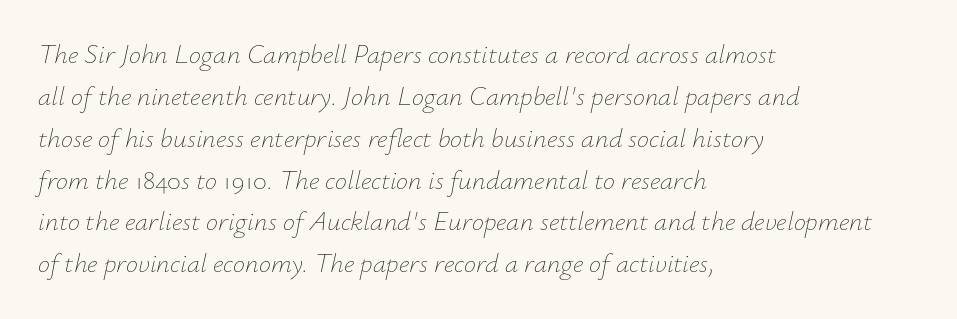
{"italic": "yes", "lean": "right", "slant_degrees": 12, "bold": "no", "underline": "no", "align": "left", "line_spacing": "normal", "line_spacing_ratio": 1.55, "letter_spacing": "normal", "letter_spacing_em": 0.0, "glyph_px": 27}
